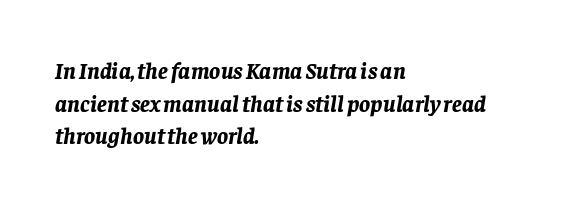
What's the leading like? Ordinary, nothing unusual. No extra tracking has been applied to these lines. The baseline area is clear. A student would call this left alignment; a typographer would say flush left, rag right. Typographic density is high because the face is bold.
